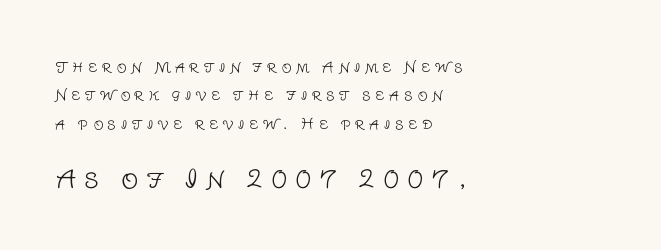
The image shows 24 px text type; set left-aligned, loose line spacing (2.03x), unusually wide letter spacing (+0.33 em), not underlined; the second (bottom) block is 1.71x larger.
